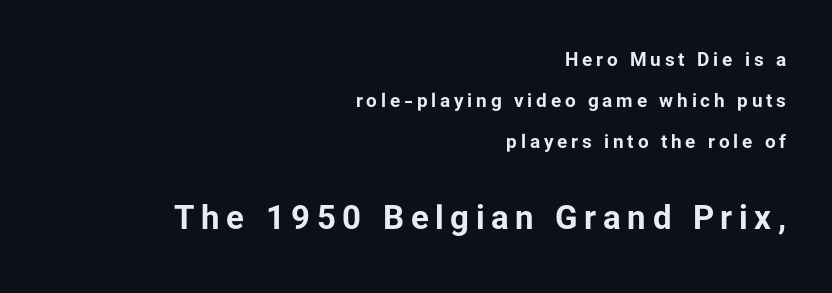
One-word summary of the alignment: right. A sans-serif font was chosen for this passage. Underlining? Definitely not there. The letters advance in unequal steps, a hallmark of proportional type. Vertically, the passage feels expansive, rows floating well apart. I'd describe the lettering as bold — thick and assertive.
